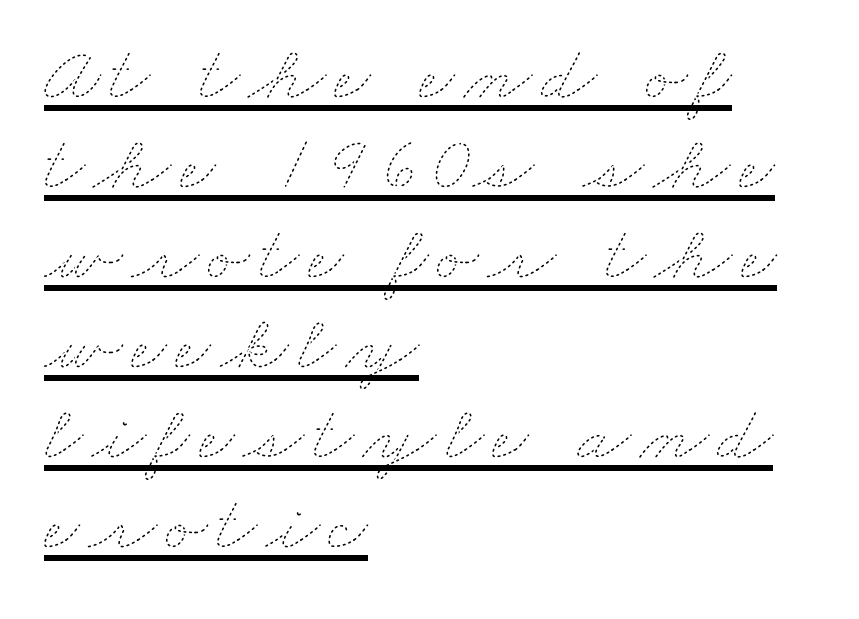
Q: Is the text bold? A: No.
Q: Is the text underlined? A: Yes.
Q: How is the paragraph aligned? A: Left-aligned.
Q: Is the spacing between lines tight, normal or loose? A: Tight.
Q: Width (condensed, normal, or wide)? A: Wide.
Q: Stroke contrast? A: Low.
Q: x-height? A: Small.
Q: Monospaced? A: No.
